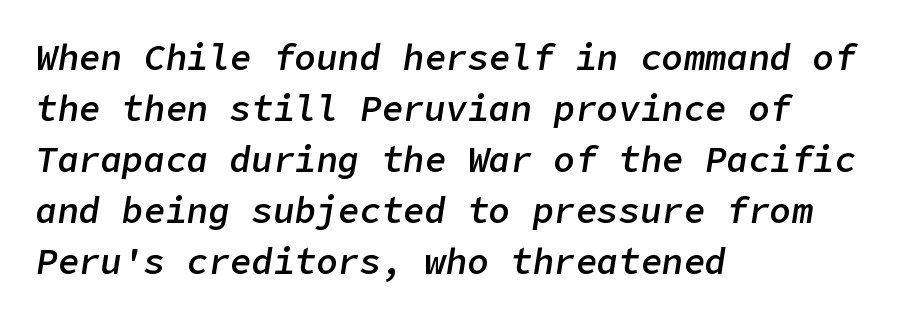
Q: Is the text bold? A: Semi-bold.
Q: Is the text italic (slanted)? A: Yes, it leans right by about 9 degrees.
Q: Is the text underlined? A: No.
Q: How is the paragraph aligned? A: Left-aligned.
Q: Is the spacing between letters normal or unusually wide? A: Normal.
Q: Is the spacing between lines tight, normal or loose? A: Normal.
Q: Width (condensed, normal, or wide)? A: Normal.
Q: Stroke contrast? A: Low.
Q: x-height? A: Medium.
